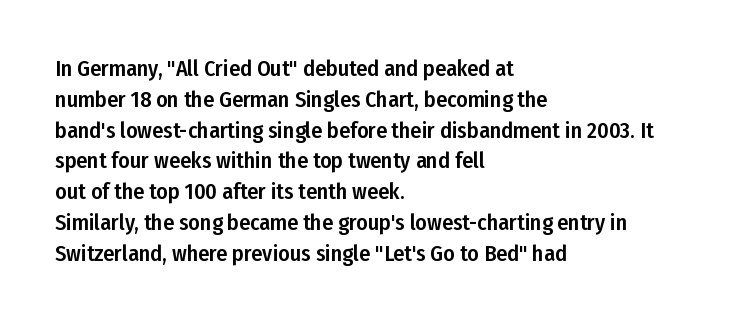
A classic flush-left, rag-right setting is used for this passage. Rendered with straight, roman letterforms. The rendering uses a moderate line-height, typical for paragraphs. In terms of letterspacing, this is plain default setting.
